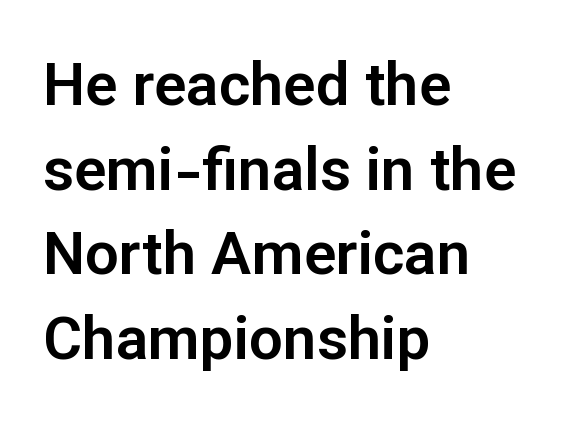
Each row of text sits above clean, open space. Inter-character spacing is left at the font's built-in metrics. Looks like regular typesetting: each glyph gets only the width it needs. Teacher's note: observe the even left margin — that is flush-left alignment.
